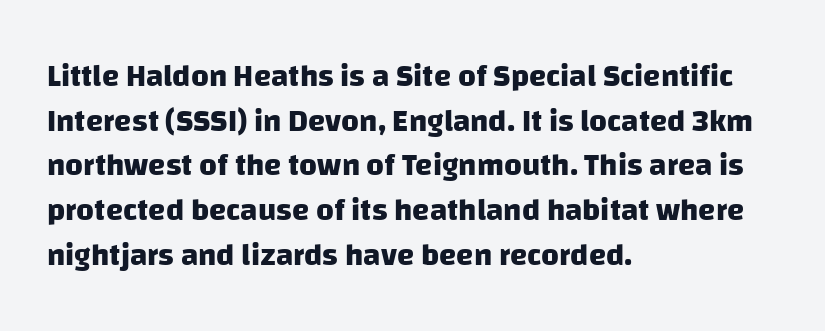
Q: Is the text bold? A: Yes.
Q: Is the typeface a serif or a sans-serif typeface? A: Sans-serif.
Q: Is the text underlined? A: No.
Q: How is the paragraph aligned? A: Left-aligned.
Q: Is the spacing between letters normal or unusually wide? A: Normal.
Q: Is the spacing between lines tight, normal or loose? A: Normal.
Q: Width (condensed, normal, or wide)? A: Normal.
Q: Stroke contrast? A: Low.
Q: x-height? A: Large.
Q: Monospaced? A: No.
